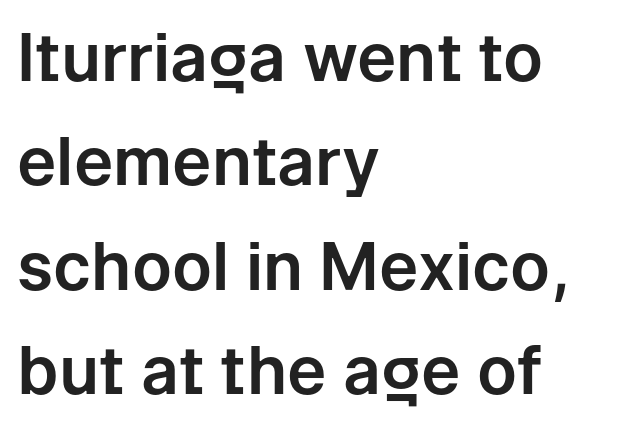
Q: Is the text italic (slanted)? A: No, it is upright.
Q: Is the typeface a serif or a sans-serif typeface? A: Sans-serif.
Q: Is the text underlined? A: No.
Q: How is the paragraph aligned? A: Left-aligned.
Q: Is the spacing between letters normal or unusually wide? A: Normal.
Q: Is the spacing between lines tight, normal or loose? A: Normal.
Q: Width (condensed, normal, or wide)? A: Normal.
Q: Stroke contrast? A: Low.
Q: x-height? A: Medium.
Q: Monospaced? A: No.
